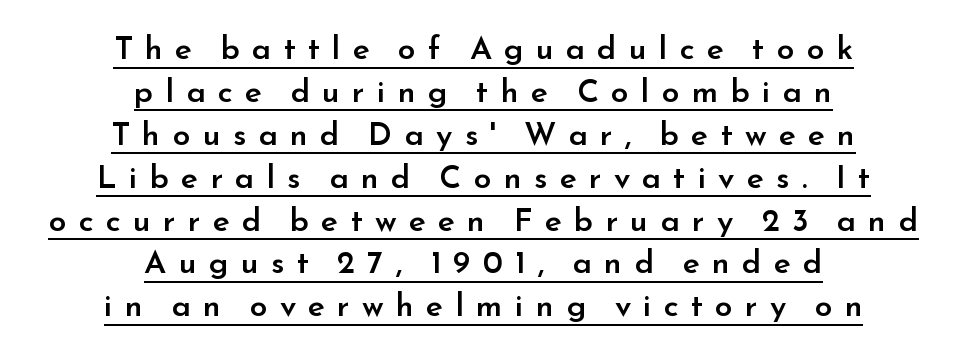
Its strokes are somewhat broadened, the hallmark of semibold type. Note the varied advance widths — an 'i' is clearly narrower than an 'm'. The paragraph shown floats in the horizontal middle. In terms of letterform style, serifs are entirely absent.
